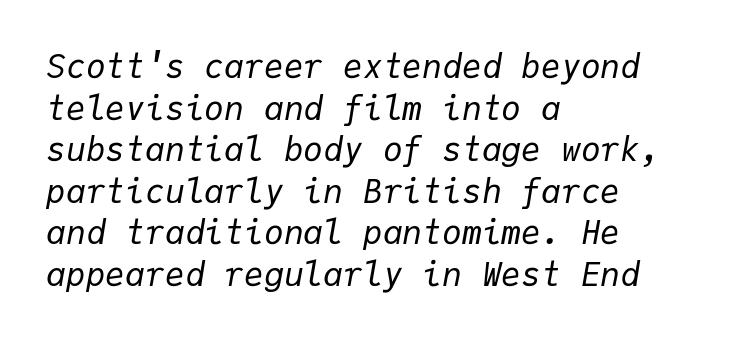
{"italic": "yes", "lean": "right", "slant_degrees": 9, "bold": "no", "weight": "regular", "width": "normal", "stroke_contrast": "low", "x_height": "medium", "monospaced": "yes", "underline": "no", "align": "left", "line_spacing": "normal", "line_spacing_ratio": 1.26, "letter_spacing": "normal", "letter_spacing_em": 0.0, "glyph_px": 33}
